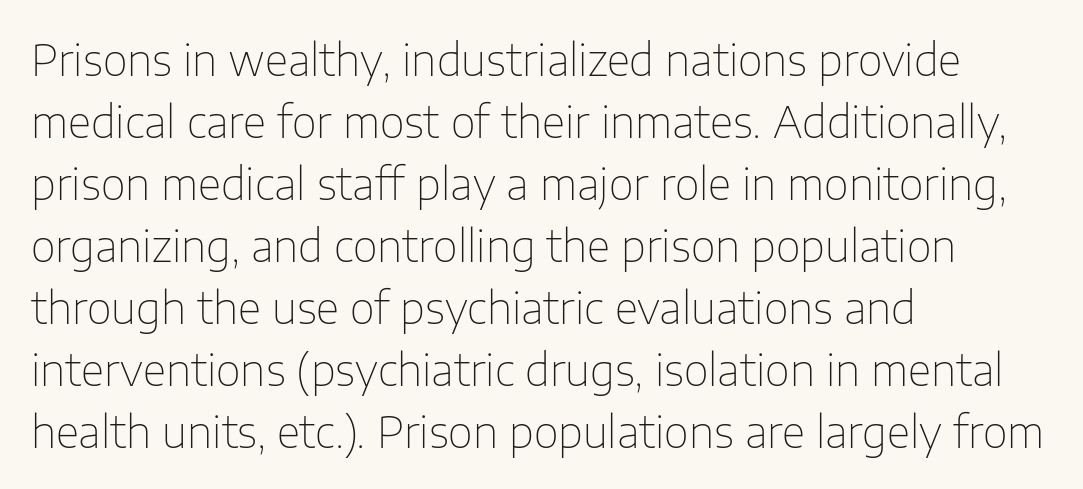
One glance says typical: line gaps are just what's usual. Honestly, the letter spacing is just normal — you wouldn't notice it. The glyphs in this specimen are sans serif. The font sits on the lighter half of the weight spectrum, regular included. Visually the block forms a straight wall on the left and a jagged coastline on the right. Bare-footed words on every line.
